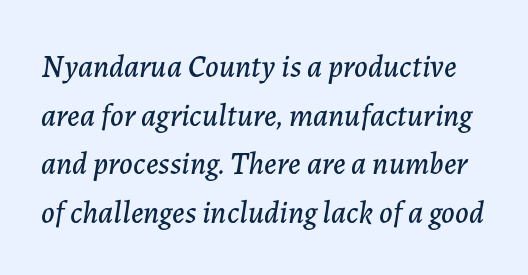
{"italic": "yes", "lean": "right", "slant_degrees": 7, "width": "normal", "stroke_contrast": "low", "x_height": "medium", "monospaced": "no", "underline": "no", "line_spacing": "normal", "line_spacing_ratio": 1.57, "letter_spacing": "normal", "letter_spacing_em": 0.0, "glyph_px": 31}
